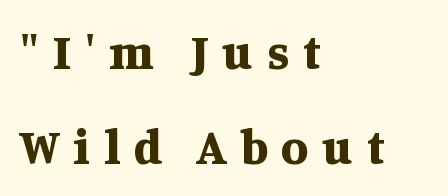
Q: Is the text bold? A: Yes.
Q: Is the text italic (slanted)? A: No, it is upright.
Q: Is the typeface a serif or a sans-serif typeface? A: Serif.
Q: Is the text underlined? A: No.
Q: How is the paragraph aligned? A: Left-aligned.
Q: Is the spacing between letters normal or unusually wide? A: Unusually wide.
Q: Is the spacing between lines tight, normal or loose? A: Loose.
Q: Width (condensed, normal, or wide)? A: Normal.
Q: Stroke contrast? A: Medium.
Q: x-height? A: Large.
Q: Monospaced? A: No.
